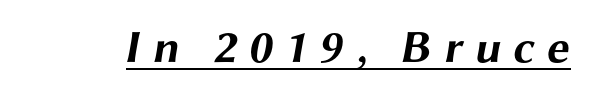
The image shows 46 px bold, wide sans-serif type; set unusually wide letter spacing (+0.25 em), underlined; medium stroke contrast and a medium x-height.
